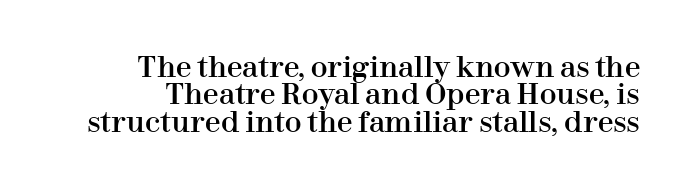
The image shows 28 px serif type, upright; set tight line spacing (0.98x), normal letter spacing, not underlined; high stroke contrast and a medium x-height.
